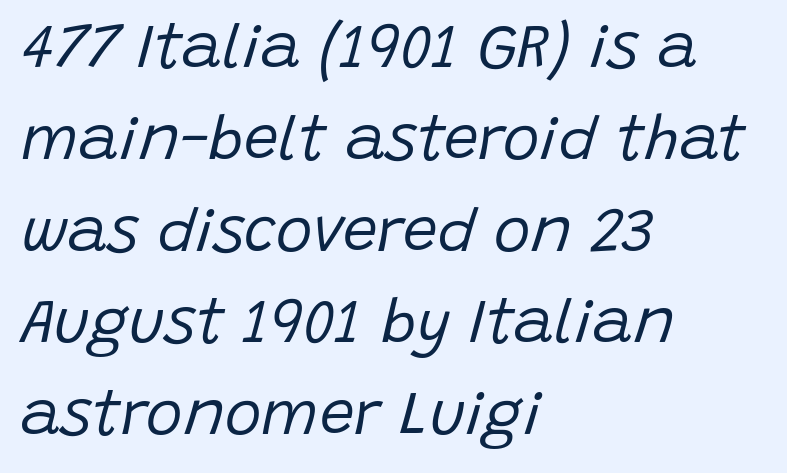
The axis of the letterforms is tilted away from vertical. Which margin do the lines hug? The left one — the right edge is uneven. Proportional: the letters do not fall into vertical columns. Quick note: interline space is typical. The letters sit at their default tracking, neither squeezed nor spread. Bold? No — there's no thickening of the strokes.
